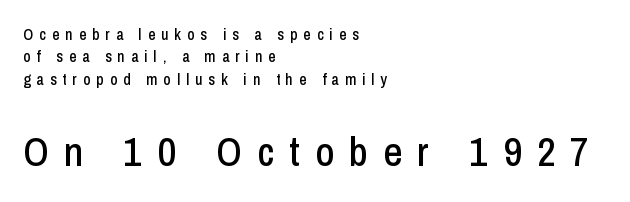
The image shows 41 px condensed sans-serif type, upright; set left-aligned, normal line spacing (1.4x), unusually wide letter spacing (+0.37 em), not underlined; the second (bottom) block is 2.56x larger; low stroke contrast and a medium x-height.
